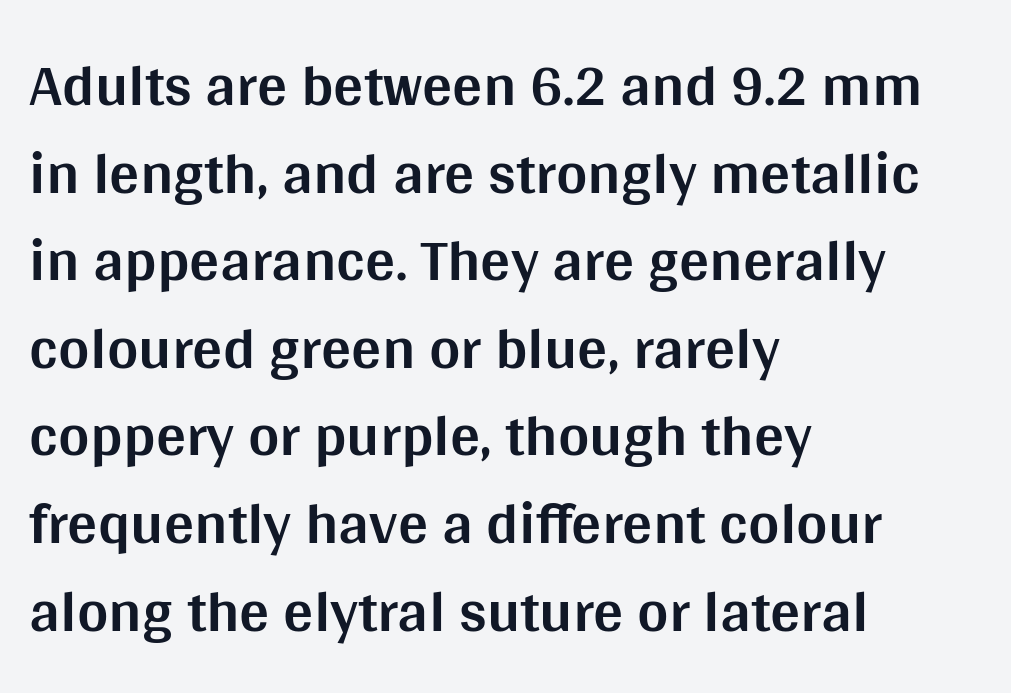
{"serif": "no", "italic": "no", "bold": "yes", "weight": "bold", "width": "normal", "stroke_contrast": "medium", "x_height": "large", "monospaced": "no", "underline": "no", "align": "left", "line_spacing": "normal", "line_spacing_ratio": 1.46, "letter_spacing": "normal", "letter_spacing_em": 0.0, "glyph_px": 60}
